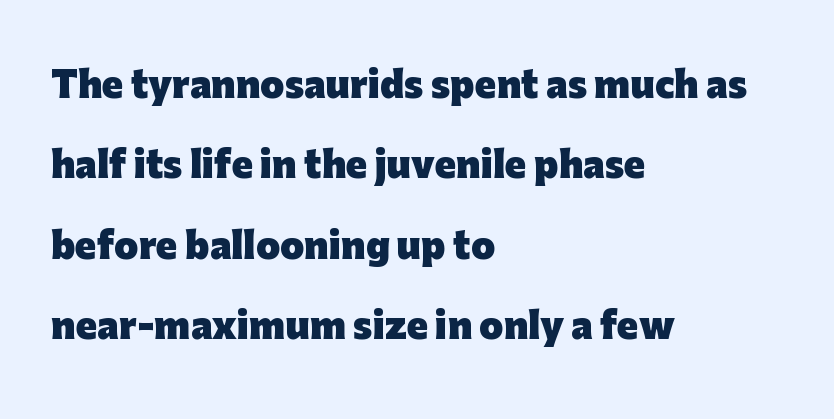
{"serif": "no", "italic": "no", "bold": "yes", "weight": "heavy", "width": "normal", "stroke_contrast": "low", "x_height": "medium", "monospaced": "no", "underline": "no", "align": "left", "line_spacing": "loose", "line_spacing_ratio": 2.3, "letter_spacing": "normal", "letter_spacing_em": 0.0, "glyph_px": 35}
